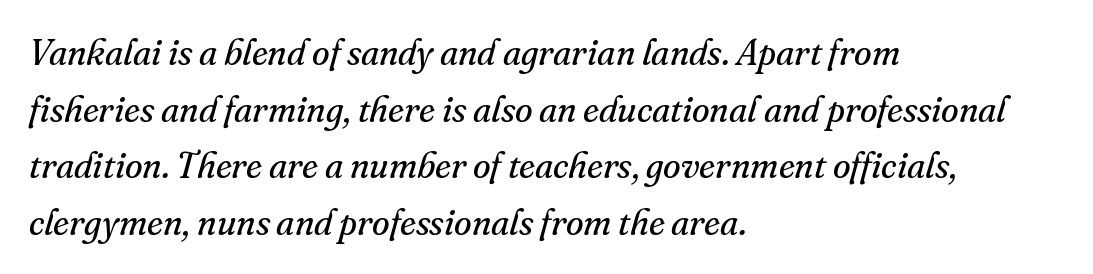
The image shows 36 px regular-weight serif type, italic (leaning right); set left-aligned, normal line spacing (1.57x), normal letter spacing, not underlined; medium stroke contrast and a small x-height.
